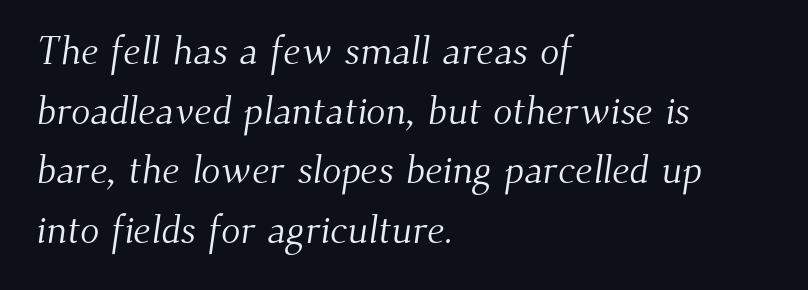
The image shows 40 px light serif type; set left-aligned, normal line spacing (1.49x), normal letter spacing, not underlined; medium stroke contrast and a small x-height.
